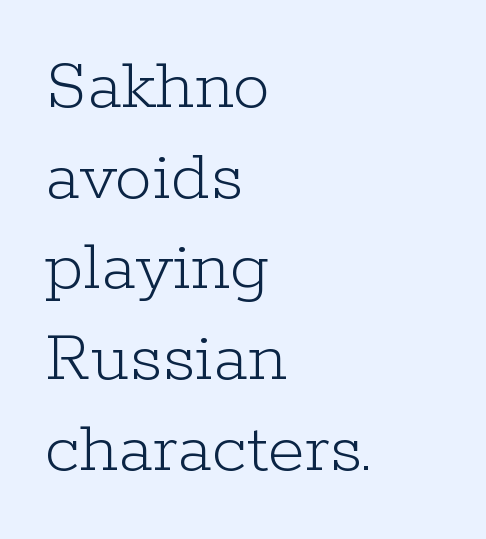
The image shows 75 px light serif type, upright; set left-aligned, line spacing 1.21x, normal letter spacing, not underlined; low stroke contrast and a medium x-height.
